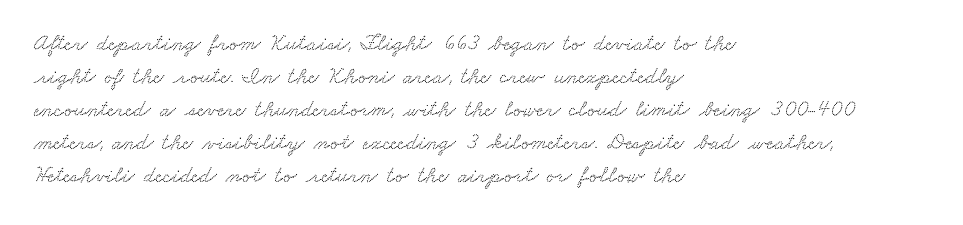
{"underline": "no", "align": "left", "line_spacing": "normal", "line_spacing_ratio": 1.44, "letter_spacing": "normal", "letter_spacing_em": 0.0, "glyph_px": 23}
